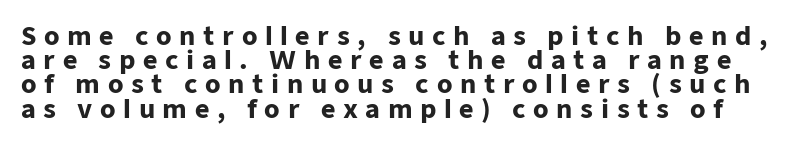
Q: Is the text bold? A: Yes.
Q: Is the text italic (slanted)? A: No, it is upright.
Q: Is the text underlined? A: No.
Q: Is the spacing between letters normal or unusually wide? A: Unusually wide.
Q: Is the spacing between lines tight, normal or loose? A: Tight.
